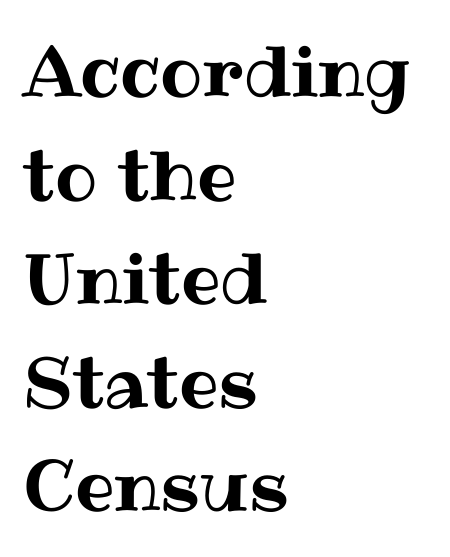
Q: Is the text italic (slanted)? A: No, it is upright.
Q: Is the text underlined? A: No.
Q: How is the paragraph aligned? A: Left-aligned.
Q: Is the spacing between letters normal or unusually wide? A: Normal.
Q: Is the spacing between lines tight, normal or loose? A: Normal.
Q: Width (condensed, normal, or wide)? A: Normal.
Q: Stroke contrast? A: Medium.
Q: x-height? A: Medium.
Q: Monospaced? A: No.
